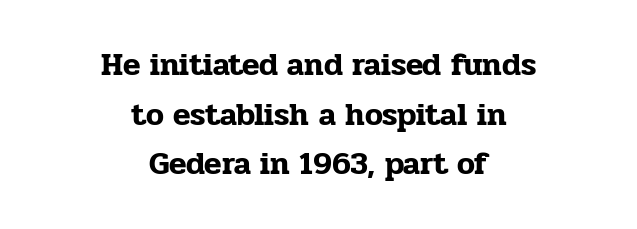
Q: Is the text italic (slanted)? A: No, it is upright.
Q: Is the typeface a serif or a sans-serif typeface? A: Serif.
Q: Is the text underlined? A: No.
Q: How is the paragraph aligned? A: Centered.
Q: Is the spacing between letters normal or unusually wide? A: Normal.
Q: Is the spacing between lines tight, normal or loose? A: Normal.
Q: Width (condensed, normal, or wide)? A: Normal.
Q: Stroke contrast? A: Low.
Q: x-height? A: Medium.
Q: Monospaced? A: No.
